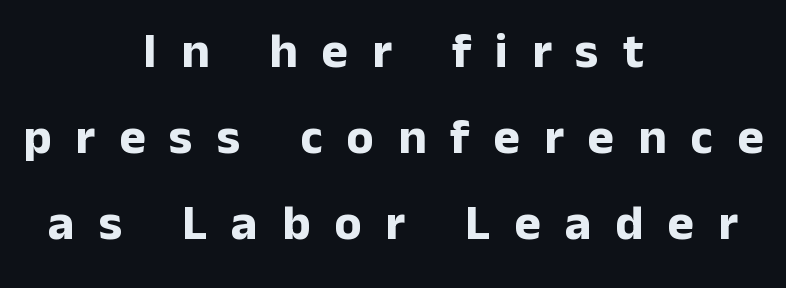
The image shows 50 px bold sans-serif type, upright; set centered, line spacing 1.72x, unusually wide letter spacing (+0.48 em), not underlined; low stroke contrast and a medium x-height.
